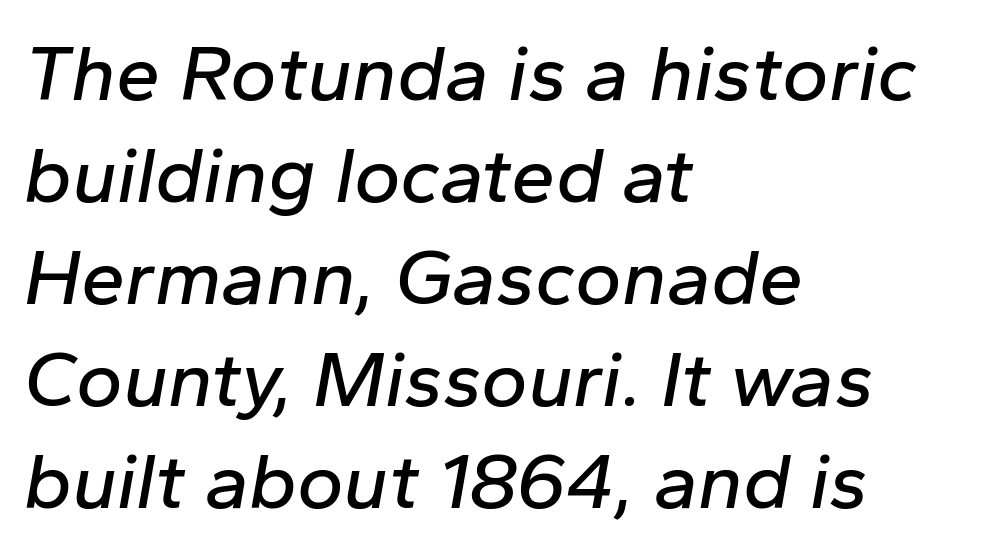
The image shows 79 px text type, italic (leaning right); set left-aligned, normal line spacing (1.29x), normal letter spacing, not underlined; low stroke contrast and a medium x-height.
